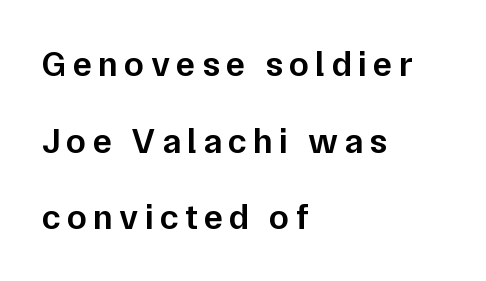
Q: Is the text bold? A: Semi-bold.
Q: Is the text italic (slanted)? A: No, it is upright.
Q: Is the typeface a serif or a sans-serif typeface? A: Sans-serif.
Q: Is the text underlined? A: No.
Q: How is the paragraph aligned? A: Left-aligned.
Q: Is the spacing between lines tight, normal or loose? A: Loose.
Q: Width (condensed, normal, or wide)? A: Normal.
Q: Stroke contrast? A: Low.
Q: x-height? A: Medium.
Q: Monospaced? A: No.
